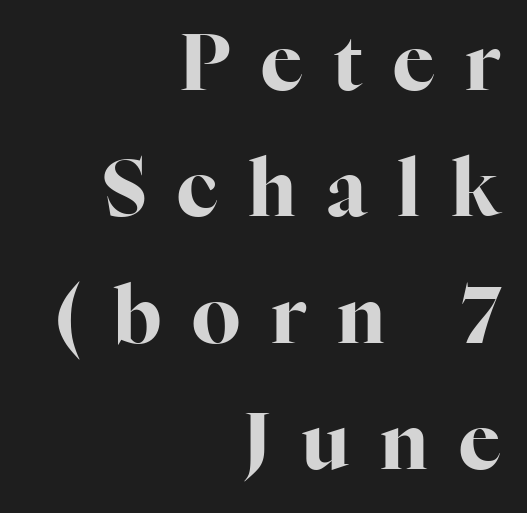
The image shows 78 px bold serif type, upright; set right-aligned, normal line spacing (1.62x), unusually wide letter spacing (+0.39 em), not underlined; high stroke contrast and a medium x-height.
